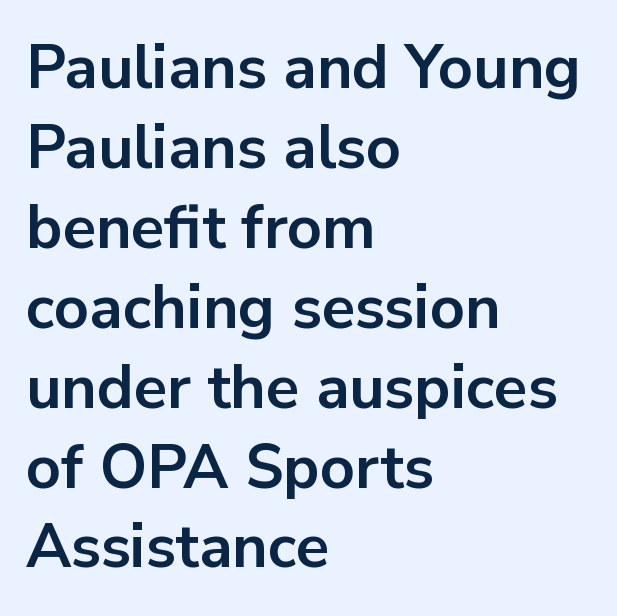
{"serif": "no", "italic": "no", "bold": "yes", "weight": "bold", "width": "normal", "stroke_contrast": "low", "x_height": "medium", "monospaced": "no", "underline": "no", "align": "left", "line_spacing": "normal", "line_spacing_ratio": 1.31, "letter_spacing": "normal", "letter_spacing_em": 0.0, "glyph_px": 61}
